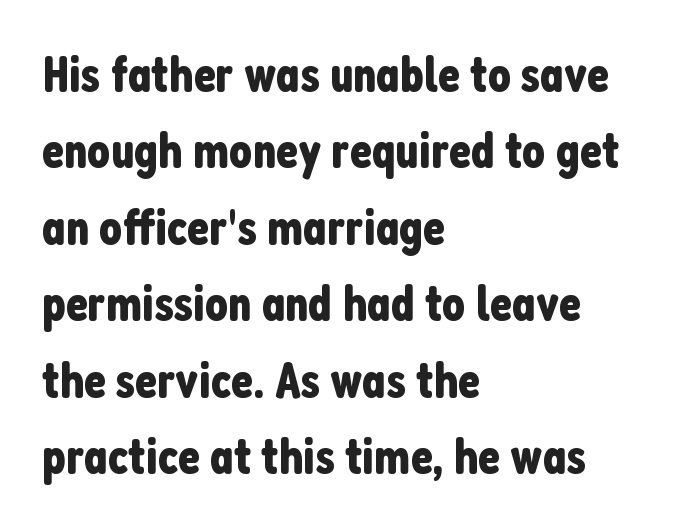
{"serif": "no", "italic": "no", "width": "condensed", "stroke_contrast": "low", "x_height": "medium", "monospaced": "no", "underline": "no", "align": "left", "line_spacing": "normal", "line_spacing_ratio": 1.5, "letter_spacing": "normal", "letter_spacing_em": 0.0, "glyph_px": 51}
